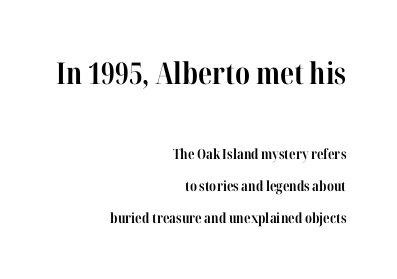
Q: Is the text bold? A: Yes.
Q: Is the text italic (slanted)? A: No, it is upright.
Q: Is the typeface a serif or a sans-serif typeface? A: Serif.
Q: Is the text underlined? A: No.
Q: How is the paragraph aligned? A: Right-aligned.
Q: Is the spacing between letters normal or unusually wide? A: Normal.
Q: Is the spacing between lines tight, normal or loose? A: Loose.
Q: Which block of text is set in a larger size, the first (top) or the second (bottom)? A: The first (top) one.
Q: Width (condensed, normal, or wide)? A: Condensed.
Q: Stroke contrast? A: High.
Q: x-height? A: Medium.
Q: Monospaced? A: No.
